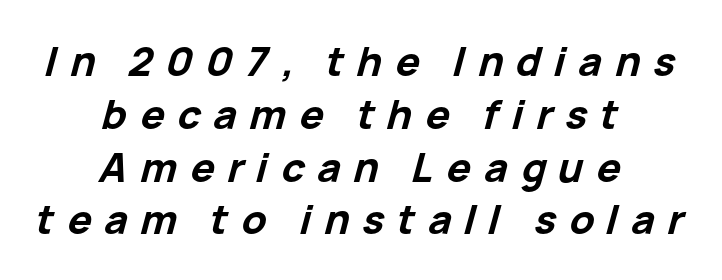
The image shows 40 px bold type, italic (leaning right); set centered, normal line spacing (1.32x), unusually wide letter spacing (+0.32 em), not underlined; low stroke contrast and a medium x-height.
